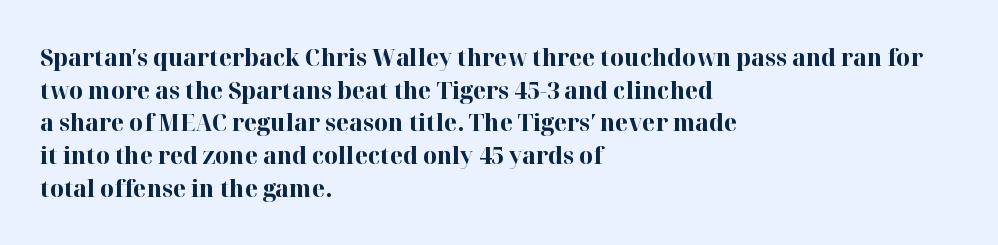
The image shows 24 px bold type, upright; set left-aligned, normal line spacing (1.36x), normal letter spacing, not underlined.
